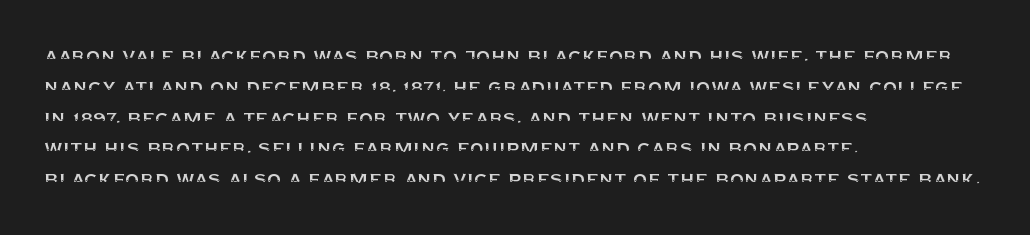
The glyphs are unaccompanied by any horizontal stroke below them. Quick note: not italic, upright. Each word holds together tightly as a unit, with standard inter-letter gaps. The paragraph shown leans on its left margin. Does the leading feel generous? No, just average.
